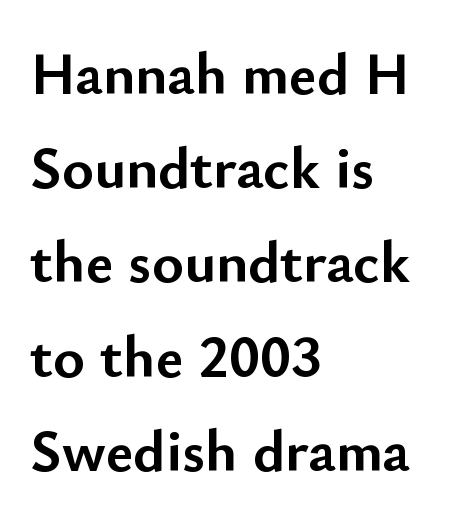
{"serif": "no", "italic": "no", "bold": "yes", "weight": "semibold", "width": "normal", "stroke_contrast": "low", "x_height": "small", "monospaced": "no", "underline": "no", "align": "left", "line_spacing": "normal", "line_spacing_ratio": 1.57, "letter_spacing": "normal", "letter_spacing_em": 0.0, "glyph_px": 60}
